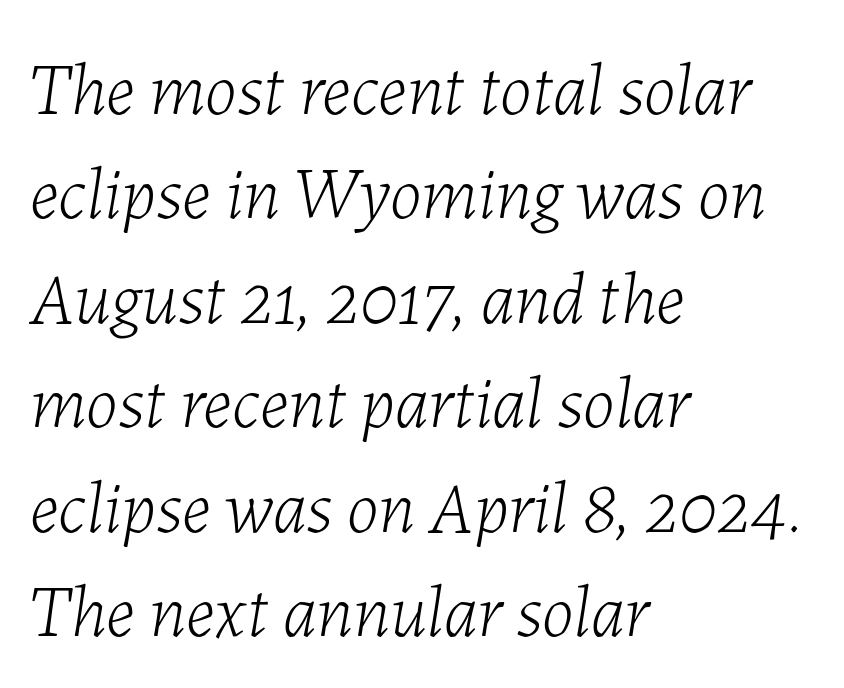
Q: Is the text bold? A: No.
Q: Is the text italic (slanted)? A: Yes, it leans right by about 7 degrees.
Q: Is the text underlined? A: No.
Q: How is the paragraph aligned? A: Left-aligned.
Q: Is the spacing between letters normal or unusually wide? A: Normal.
Q: Is the spacing between lines tight, normal or loose? A: Normal.
Q: Width (condensed, normal, or wide)? A: Normal.
Q: Stroke contrast? A: Low.
Q: x-height? A: Medium.
Q: Monospaced? A: No.
